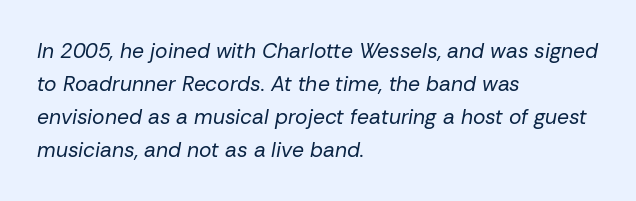
Baseline-to-baseline distance is the conventional proportion of letter height. The horizontal fit of the characters is conventional and even. Each row of text sits above clean, open space. The rendering anchors every line to the left-hand side.
